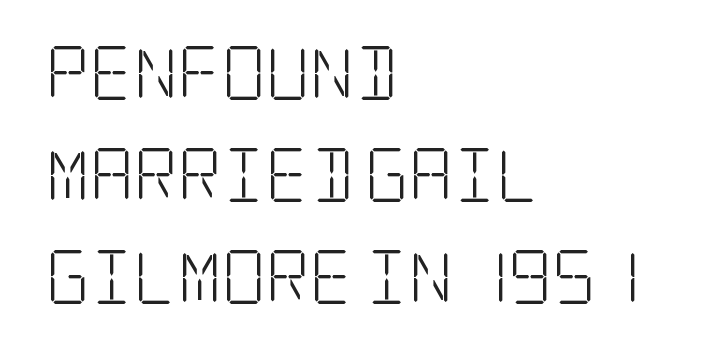
Q: Is the text bold? A: No.
Q: Is the text italic (slanted)? A: No, it is upright.
Q: Is the typeface a serif or a sans-serif typeface? A: Serif.
Q: Is the text underlined? A: No.
Q: How is the paragraph aligned? A: Left-aligned.
Q: Is the spacing between letters normal or unusually wide? A: Normal.
Q: Width (condensed, normal, or wide)? A: Condensed.
Q: Stroke contrast? A: Low.
Q: x-height? A: Large.
